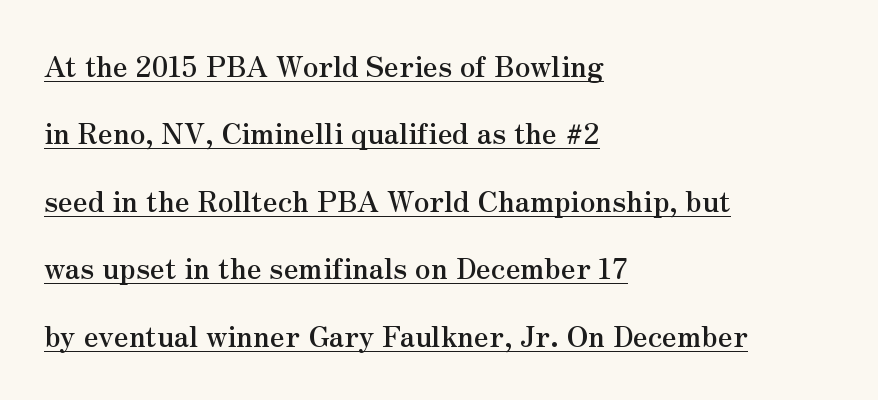
{"serif": "yes", "italic": "no", "bold": "yes", "weight": "semibold", "width": "normal", "stroke_contrast": "medium", "x_height": "small", "monospaced": "no", "underline": "yes", "align": "left", "line_spacing": "loose", "line_spacing_ratio": 2.41, "letter_spacing": "normal", "letter_spacing_em": 0.0, "glyph_px": 28}
